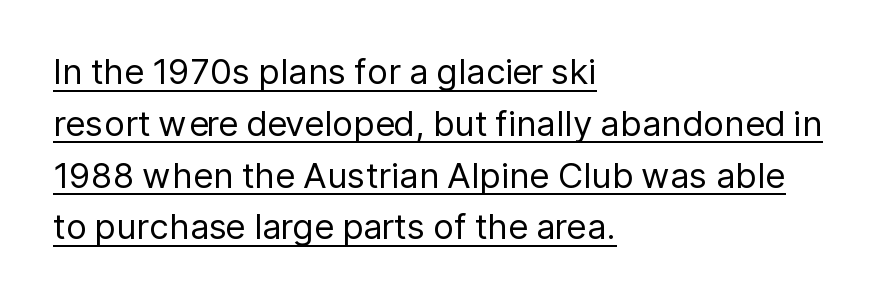
The image shows 35 px regular-weight sans-serif type, upright; set left-aligned, normal line spacing (1.48x), normal letter spacing, underlined; low stroke contrast and a medium x-height.
